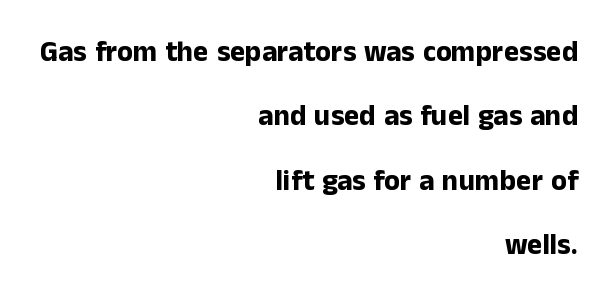
Q: Is the text bold? A: Yes.
Q: Is the text italic (slanted)? A: No, it is upright.
Q: Is the typeface a serif or a sans-serif typeface? A: Sans-serif.
Q: Is the text underlined? A: No.
Q: How is the paragraph aligned? A: Right-aligned.
Q: Is the spacing between letters normal or unusually wide? A: Normal.
Q: Is the spacing between lines tight, normal or loose? A: Loose.
Q: Width (condensed, normal, or wide)? A: Normal.
Q: Stroke contrast? A: Low.
Q: x-height? A: Medium.
Q: Monospaced? A: No.
